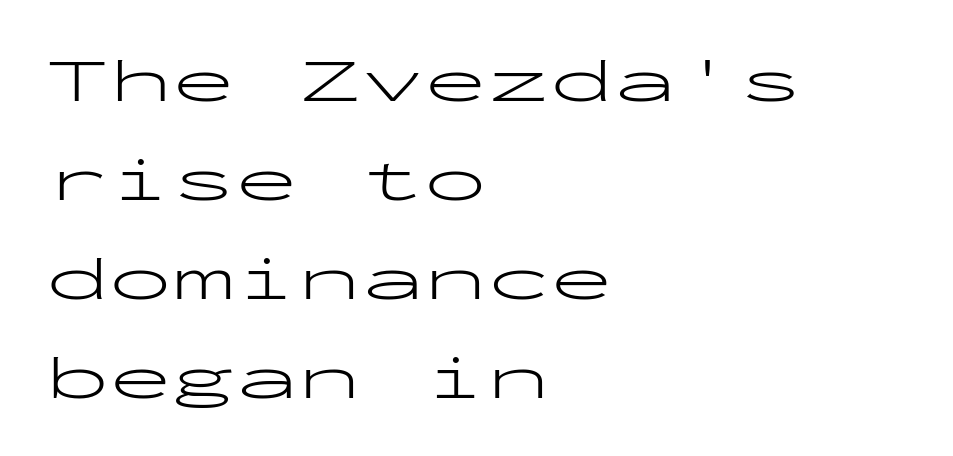
The image shows 63 px light, wide sans-serif type, upright, monospaced; set left-aligned, normal line spacing (1.57x), normal letter spacing, not underlined; low stroke contrast and a medium x-height.
